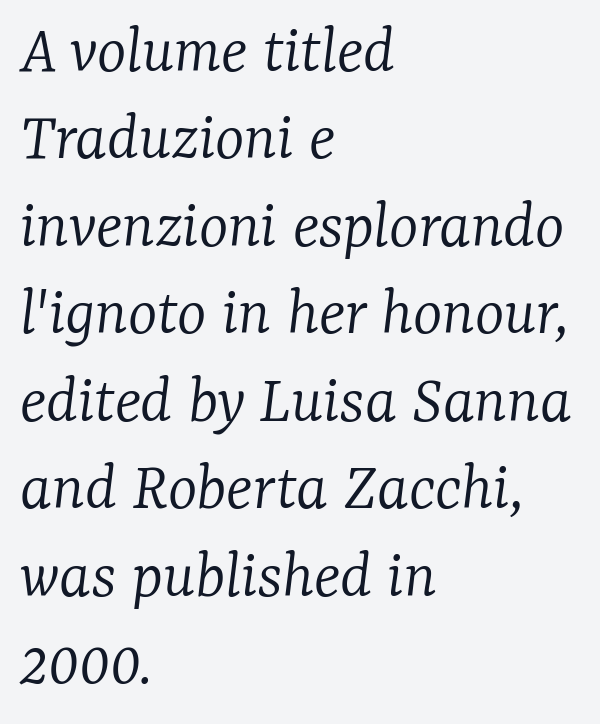
Is the type heavy? It reads as light-to-regular instead. Regarding serifs, this sample has them. What's the leading like? Ordinary, nothing unusual. If you drew a line through each stem, it would be angled. Line starts are locked; line ends wander. The letters sit at their default tracking, neither squeezed nor spread.
